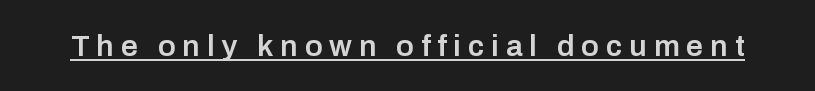
{"serif": "no", "italic": "no", "bold": "semi", "weight": "semibold", "width": "normal", "stroke_contrast": "low", "x_height": "medium", "monospaced": "no", "underline": "yes", "letter_spacing": "wide", "letter_spacing_em": 0.23, "glyph_px": 30}
